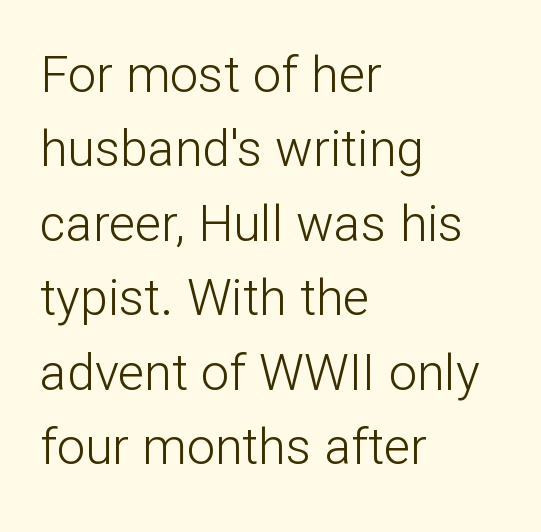
{"serif": "no", "italic": "no", "bold": "no", "weight": "light", "width": "normal", "stroke_contrast": "low", "x_height": "medium", "monospaced": "no", "underline": "no", "align": "left", "line_spacing": "normal", "line_spacing_ratio": 1.49, "letter_spacing": "normal", "letter_spacing_em": 0.0, "glyph_px": 50}
